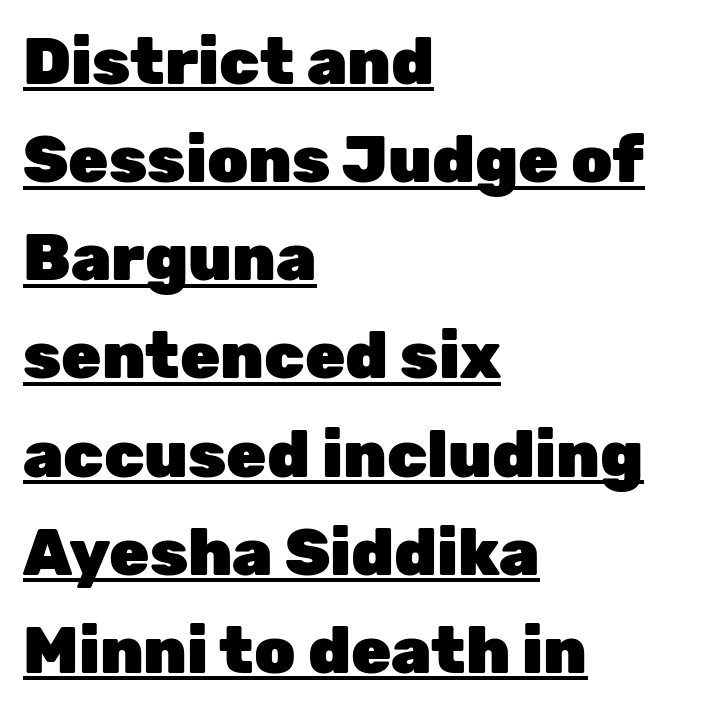
The image shows 65 px heavy sans-serif type, upright; set left-aligned, normal line spacing (1.51x), normal letter spacing, underlined; low stroke contrast and a medium x-height.
